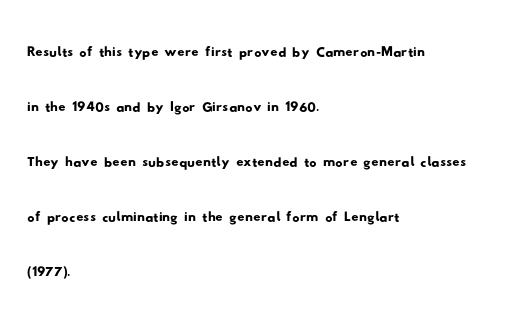
{"serif": "no", "width": "wide", "stroke_contrast": "low", "x_height": "small", "monospaced": "no", "underline": "no", "align": "left", "line_spacing": "normal", "line_spacing_ratio": 1.53, "letter_spacing": "normal", "letter_spacing_em": 0.0, "glyph_px": 36}
